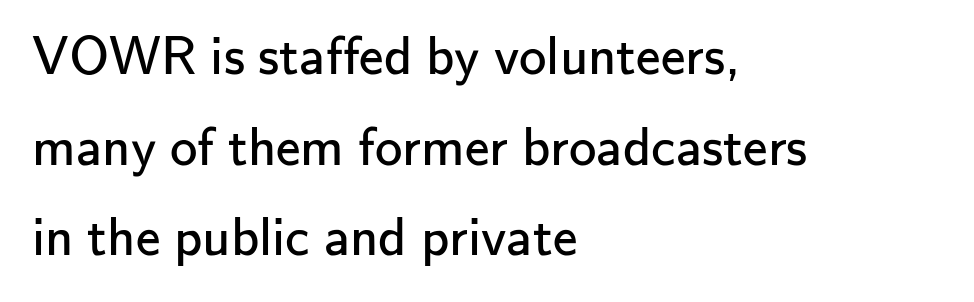
The image shows 55 px regular-weight sans-serif type, upright; set left-aligned, normal line spacing (1.65x), normal letter spacing, not underlined; low stroke contrast and a small x-height.
